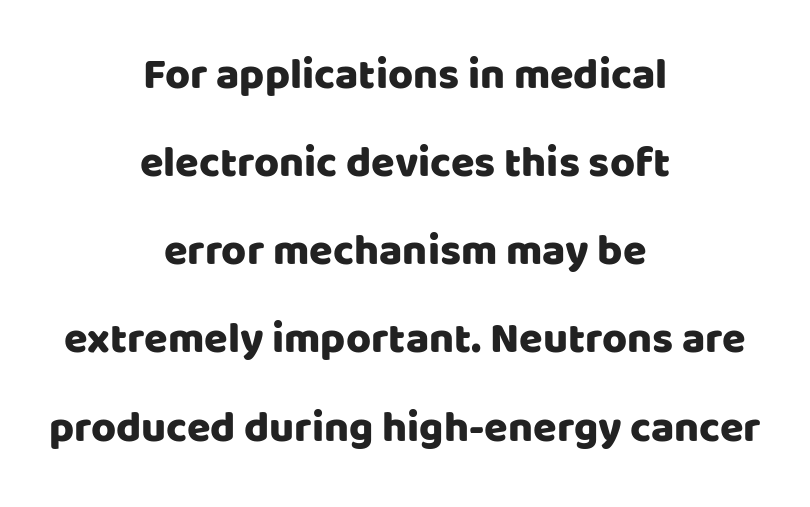
{"serif": "no", "italic": "no", "width": "normal", "stroke_contrast": "low", "x_height": "large", "monospaced": "no", "underline": "no", "align": "center", "line_spacing": "loose", "line_spacing_ratio": 2.05, "letter_spacing": "normal", "letter_spacing_em": 0.0, "glyph_px": 43}
